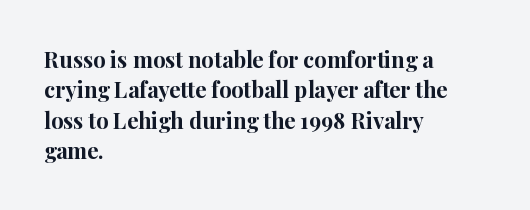
The paragraph shown leans on its left margin. The glyphs have the mass of a bold cut. How are the letters spaced? Ordinarily, with no added tracking. This sample uses an upright cut, with every glyph sitting square on the baseline.
